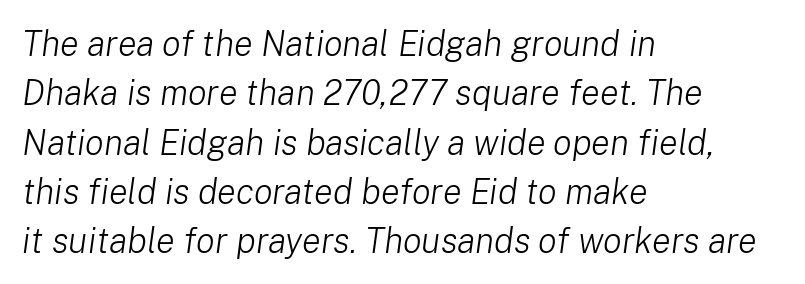
The image shows 35 px light type, italic (leaning right); set left-aligned, normal line spacing (1.41x), normal letter spacing, not underlined; low stroke contrast and a medium x-height.
